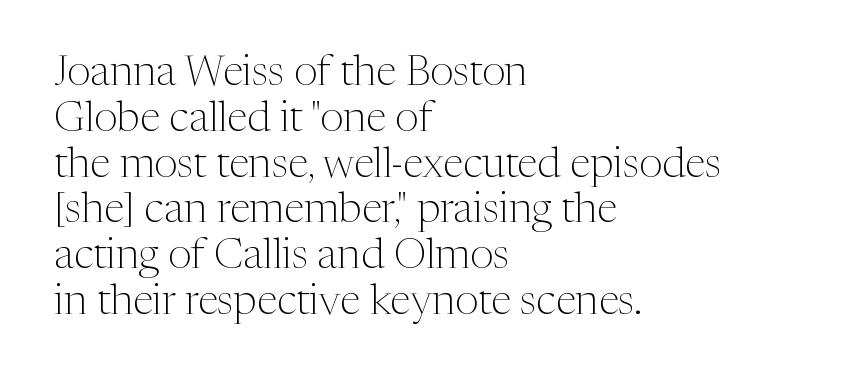
The image shows 42 px light serif type, upright; set left-aligned, tight line spacing (1.09x), normal letter spacing, not underlined; medium stroke contrast and a medium x-height.
